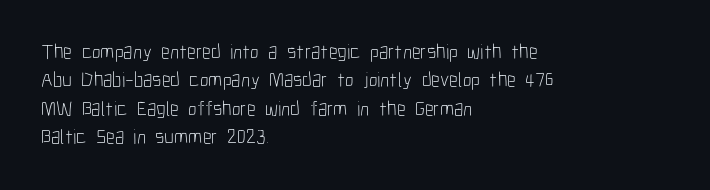
Evenly set lines give the paragraph a standard silhouette. Students, note that the glyphs here touch the page at normal intervals. In terms of posture, this sample is upright. Typeset ragged right — the left edge is the straight one.
